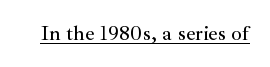
The image shows 21 px text type, upright; set normal letter spacing, underlined.
